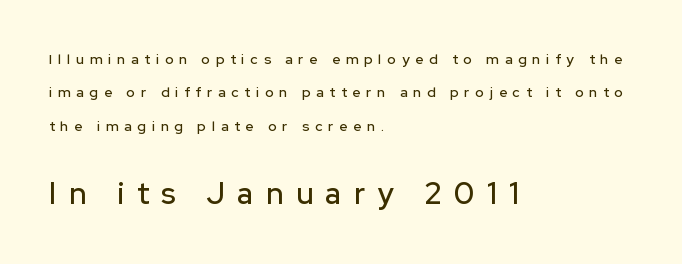
Q: Is the text italic (slanted)? A: No, it is upright.
Q: Is the typeface a serif or a sans-serif typeface? A: Sans-serif.
Q: Is the text underlined? A: No.
Q: How is the paragraph aligned? A: Left-aligned.
Q: Is the spacing between letters normal or unusually wide? A: Unusually wide.
Q: Is the spacing between lines tight, normal or loose? A: Loose.
Q: Which block of text is set in a larger size, the first (top) or the second (bottom)? A: The second (bottom) one.
Q: Width (condensed, normal, or wide)? A: Normal.
Q: Stroke contrast? A: Low.
Q: x-height? A: Medium.
Q: Monospaced? A: No.
